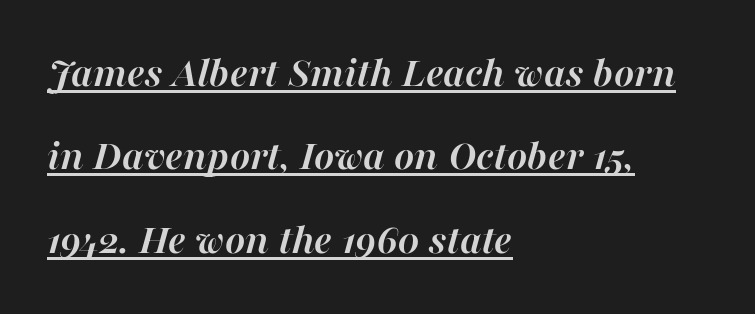
How would I describe the line gaps? Wide and relaxed. Every character sits at an angle, as italics do. Honestly, the underline is the first thing you notice here. You could call the tracking neutral — neither tight nor loose. Plenty of ink on the page — the face is bold.
